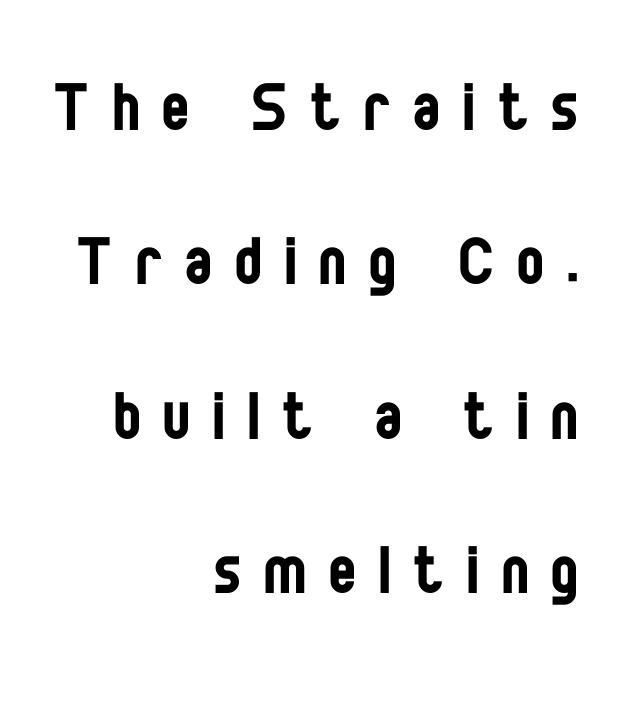
Q: Is the text bold? A: No.
Q: Is the text italic (slanted)? A: No, it is upright.
Q: Is the typeface a serif or a sans-serif typeface? A: Sans-serif.
Q: Is the text underlined? A: No.
Q: How is the paragraph aligned? A: Right-aligned.
Q: Is the spacing between letters normal or unusually wide? A: Unusually wide.
Q: Is the spacing between lines tight, normal or loose? A: Loose.
Q: Width (condensed, normal, or wide)? A: Condensed.
Q: Stroke contrast? A: Low.
Q: x-height? A: Large.
Q: Monospaced? A: No.
